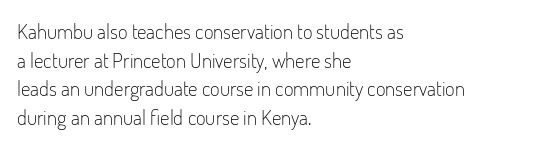
Line beginnings align vertically; line endings do not. Whoever set this chose a conventional vertical rhythm. Stroke mass is kept to a normal reading level or below. Nobody touched the tracking dial on this one.
